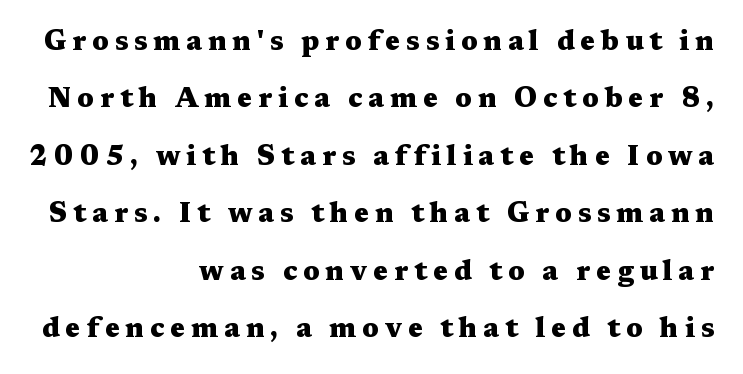
Looks like regular typesetting: each glyph gets only the width it needs. These lines carry a lot of weight — the face is fully bold. Short note: letters widely spaced. This block would shrink considerably if given ordinary leading; it's expanded now. Type without underlining.
